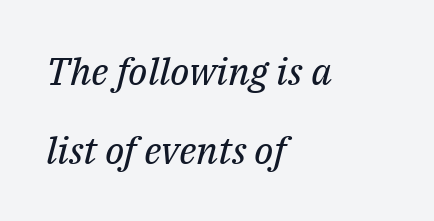
Q: Is the text bold? A: No.
Q: Is the text italic (slanted)? A: Yes, it leans right by about 14 degrees.
Q: Is the typeface a serif or a sans-serif typeface? A: Serif.
Q: Is the text underlined? A: No.
Q: How is the paragraph aligned? A: Left-aligned.
Q: Is the spacing between letters normal or unusually wide? A: Normal.
Q: Is the spacing between lines tight, normal or loose? A: Loose.
Q: Width (condensed, normal, or wide)? A: Normal.
Q: Stroke contrast? A: Medium.
Q: x-height? A: Medium.
Q: Monospaced? A: No.
